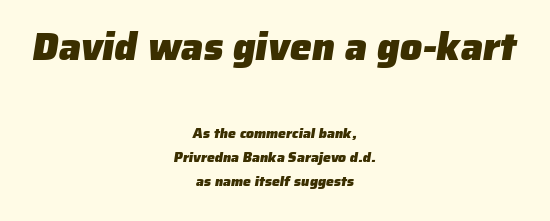
The more generous point size was reserved for the upper chunk. The font family rendered here belongs to the sans-serif group. How are the letters spaced? Ordinarily, with no added tracking. Spacing verdict: proportional, widths tailored to each character.
